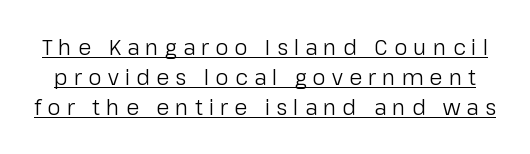
The image shows 21 px text type, upright; set normal line spacing (1.43x), unusually wide letter spacing (+0.29 em), underlined.
